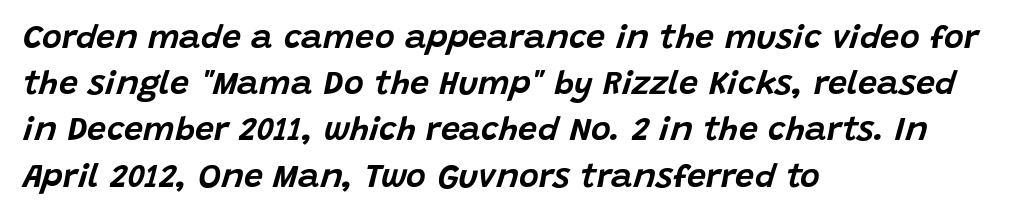
The whole block is typeset with a tilt. Each line starts at the same left margin while the right side varies. The words here are not underlined. The face used here is proportionally spaced, like ordinary book or web type.
